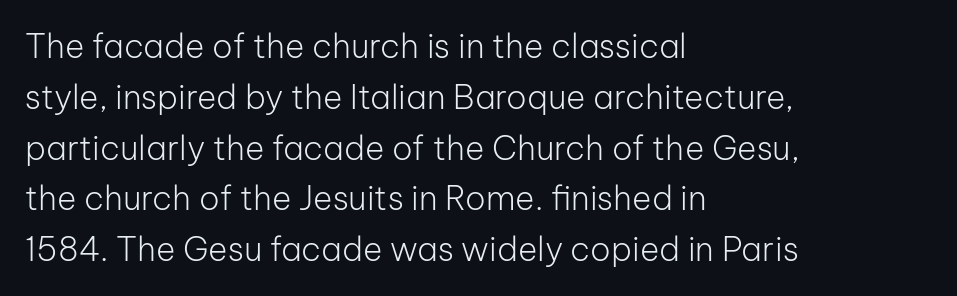
The typeface chosen for these lines omits serifs. In terms of leading, this rendering sits right in the middle. The letterforms sit shoulder to shoulder at normal distance. A student would call this left alignment; a typographer would say flush left, rag right. Note the varied advance widths — an 'i' is clearly narrower than an 'm'. No italicization has been applied; the sample stays upright.
